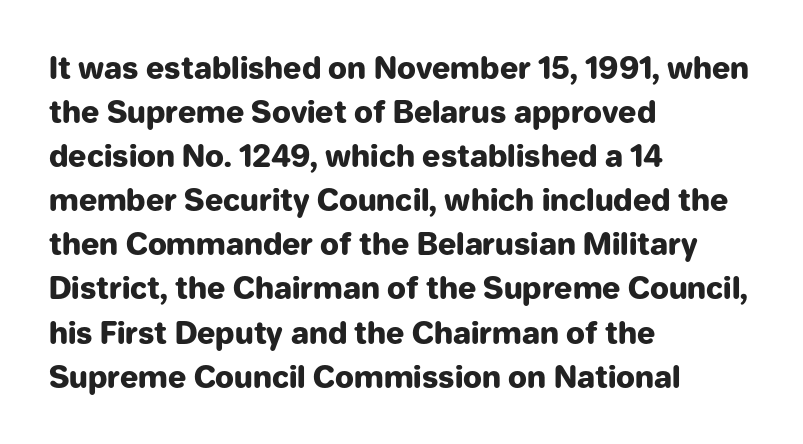
The image shows 30 px heavy sans-serif type, upright; set left-aligned, normal line spacing (1.47x), normal letter spacing, not underlined; low stroke contrast and a medium x-height.
